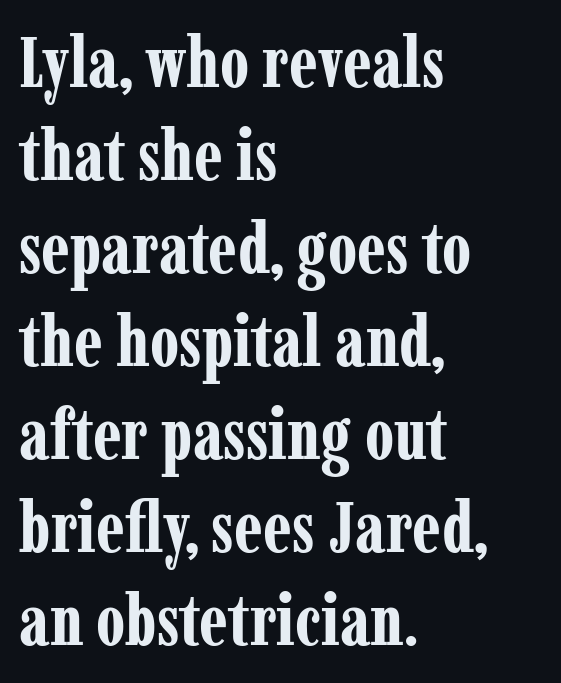
Q: Is the text bold? A: Yes.
Q: Is the text italic (slanted)? A: No, it is upright.
Q: Is the typeface a serif or a sans-serif typeface? A: Serif.
Q: Is the text underlined? A: No.
Q: How is the paragraph aligned? A: Left-aligned.
Q: Is the spacing between letters normal or unusually wide? A: Normal.
Q: Is the spacing between lines tight, normal or loose? A: Normal.
Q: Width (condensed, normal, or wide)? A: Condensed.
Q: Stroke contrast? A: Low.
Q: x-height? A: Medium.
Q: Monospaced? A: No.
